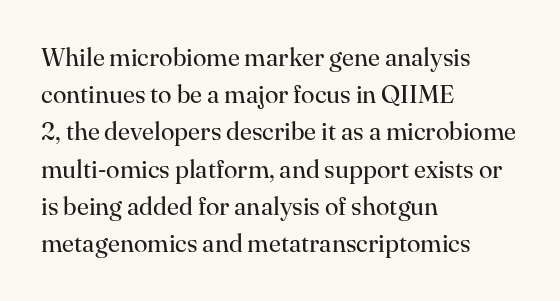
{"italic": "no", "bold": "no", "underline": "no", "align": "left", "line_spacing": "normal", "line_spacing_ratio": 1.49, "letter_spacing": "normal", "letter_spacing_em": 0.0, "glyph_px": 25}
